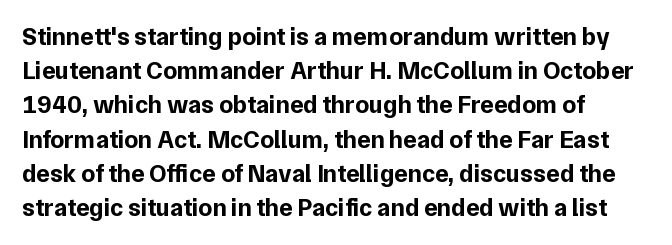
The image shows 25 px bold type, upright; set left-aligned, normal line spacing (1.37x), normal letter spacing, not underlined.
